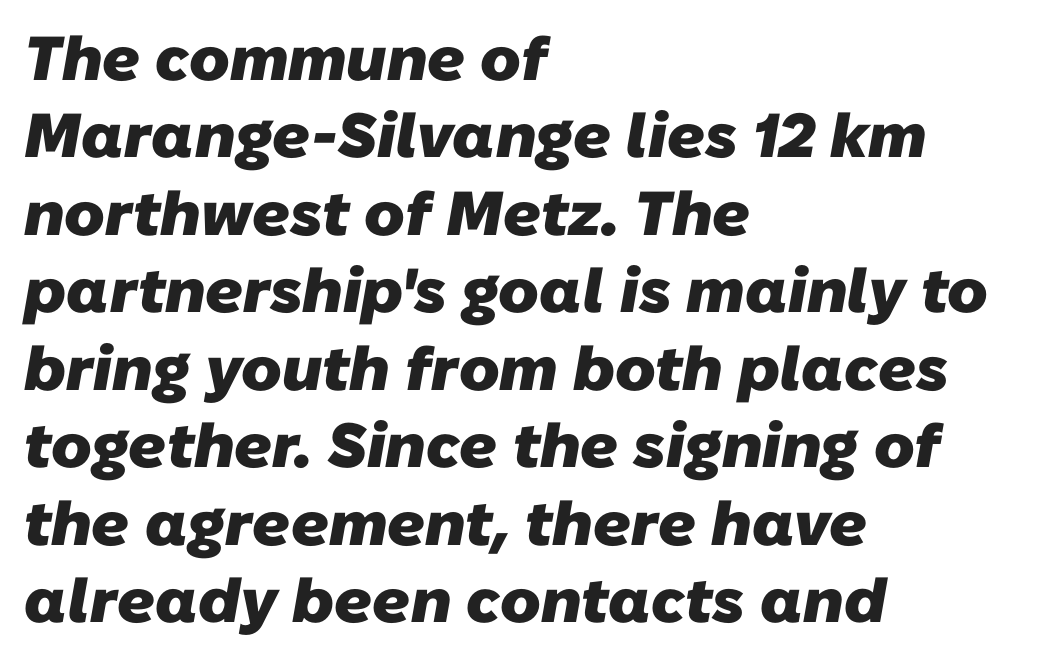
The image shows 62 px heavy sans-serif type; set left-aligned, normal line spacing (1.25x), normal letter spacing, not underlined; low stroke contrast and a medium x-height.
